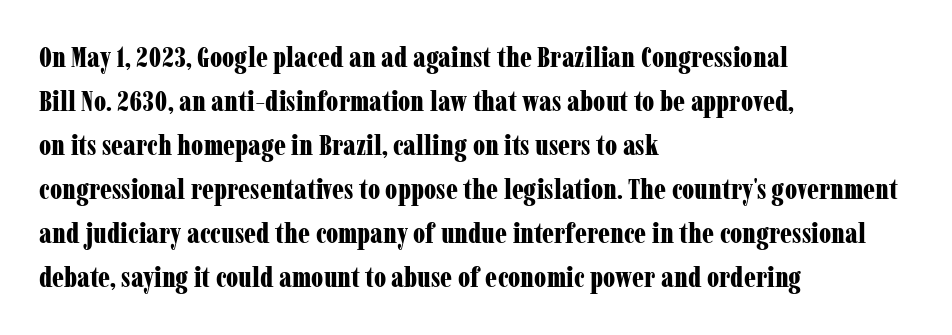
Casual observation: everything's shoved over to the left. The strip under each line holds only bare page. Each letter keeps its own natural width here, so spacing adapts to shape. Bold? Absolutely — the strokes are thick and heavy.
